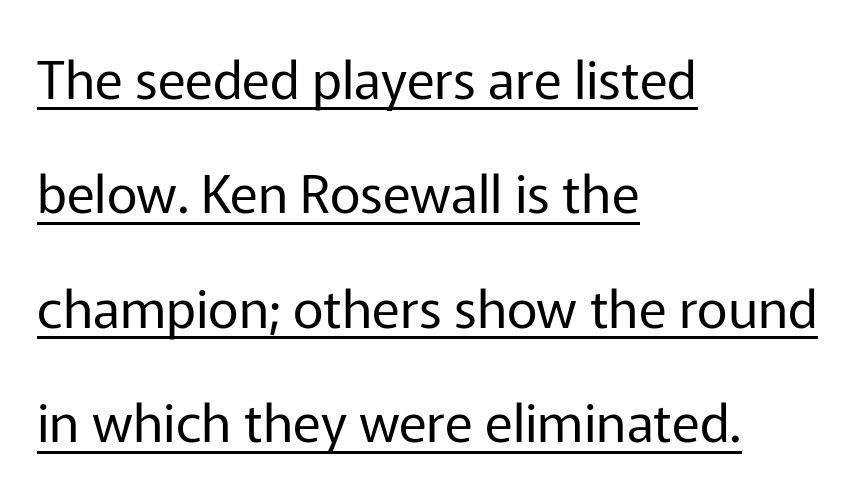
The image shows 53 px regular-weight sans-serif type, upright; set left-aligned, loose line spacing (2.16x), normal letter spacing, underlined; low stroke contrast and a medium x-height.
